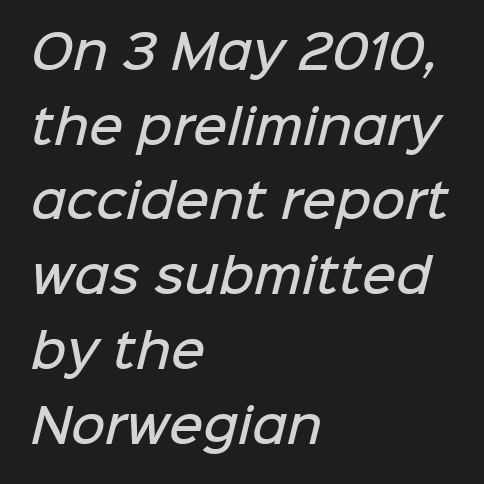
I'd call this a sans setting — the letters go barefoot. As a designer I'd log this as weight 600, semibold. The glyphs are unaccompanied by any horizontal stroke below them. Leading matches the norm, producing a regular column.
